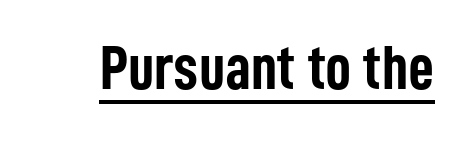
{"serif": "no", "italic": "no", "bold": "yes", "weight": "semibold", "width": "condensed", "stroke_contrast": "low", "x_height": "medium", "monospaced": "no", "underline": "yes", "letter_spacing": "normal", "letter_spacing_em": 0.0, "glyph_px": 64}
